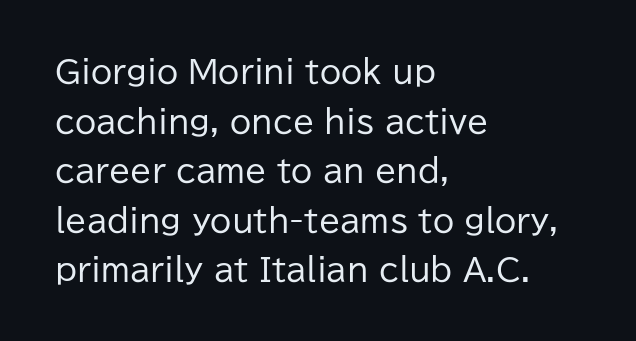
{"serif": "no", "italic": "no", "bold": "no", "weight": "regular", "width": "normal", "stroke_contrast": "low", "x_height": "medium", "monospaced": "no", "underline": "no", "align": "left", "line_spacing": "normal", "line_spacing_ratio": 1.6, "letter_spacing": "normal", "letter_spacing_em": 0.0, "glyph_px": 31}
